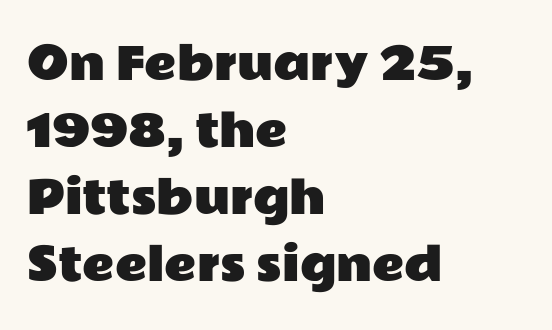
{"serif": "no", "italic": "no", "width": "wide", "stroke_contrast": "low", "x_height": "medium", "monospaced": "no", "underline": "no", "align": "left", "line_spacing": "normal", "line_spacing_ratio": 1.52, "letter_spacing": "normal", "letter_spacing_em": 0.0, "glyph_px": 44}
